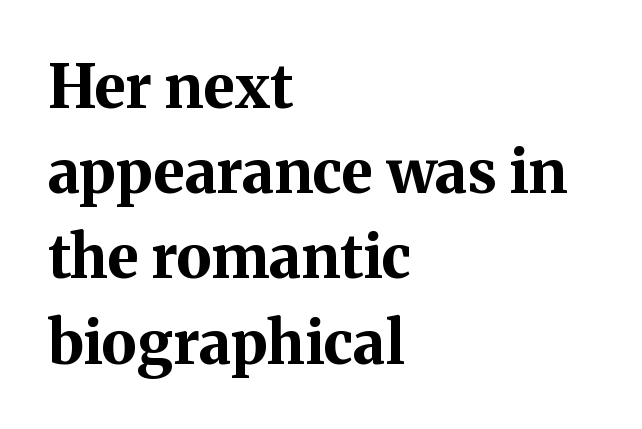
The image shows 60 px bold serif type, upright; set left-aligned, normal line spacing (1.42x), normal letter spacing, not underlined; medium stroke contrast and a medium x-height.
